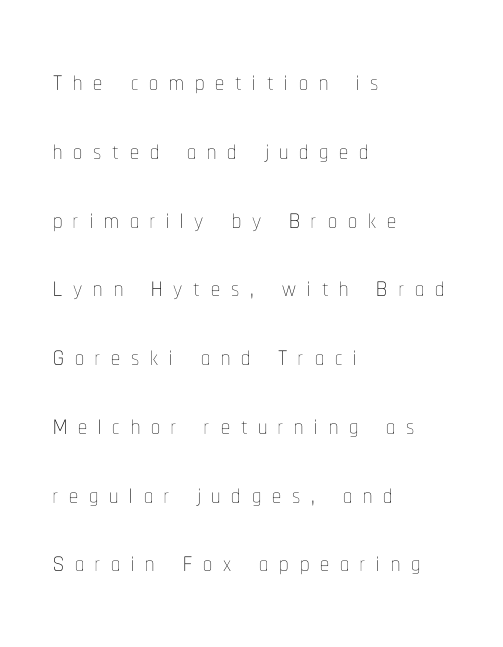
The image shows 36 px thin, condensed type, upright; set left-aligned, loose line spacing (1.91x), unusually wide letter spacing (+0.3 em), not underlined; low stroke contrast and a medium x-height.
